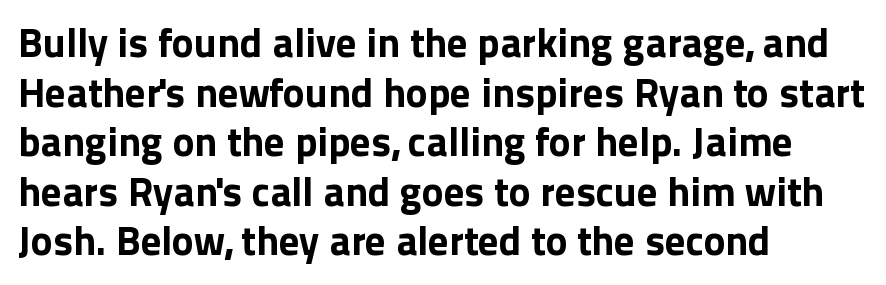
{"serif": "no", "italic": "no", "bold": "yes", "weight": "bold", "width": "normal", "x_height": "medium", "monospaced": "no", "underline": "no", "align": "left", "line_spacing_ratio": 1.21, "letter_spacing": "normal", "letter_spacing_em": 0.0, "glyph_px": 41}
